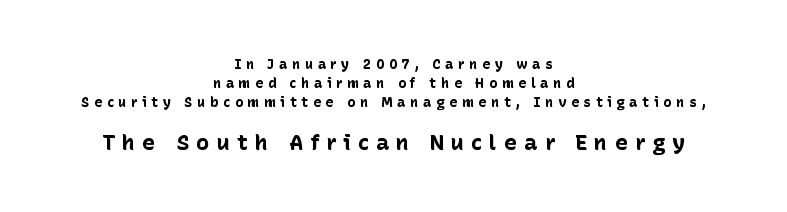
The image shows 22 px bold type, upright; set centered, normal line spacing (1.35x), unusually wide letter spacing (+0.32 em), not underlined; the second (bottom) block is 1.57x larger.
